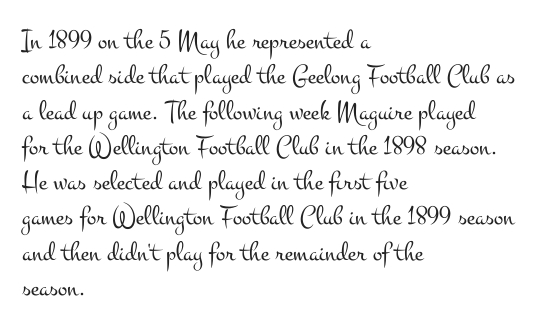
The image shows 28 px light, wide type; set left-aligned, normal line spacing (1.26x), normal letter spacing, not underlined; medium stroke contrast and a small x-height.
